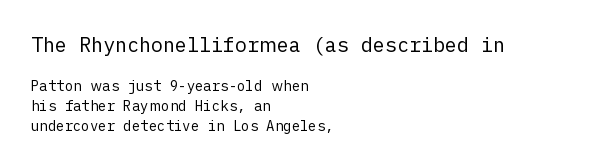
Q: Is the text bold? A: No.
Q: Is the text italic (slanted)? A: No, it is upright.
Q: Is the text underlined? A: No.
Q: How is the paragraph aligned? A: Left-aligned.
Q: Is the spacing between letters normal or unusually wide? A: Normal.
Q: Is the spacing between lines tight, normal or loose? A: Normal.
Q: Which block of text is set in a larger size, the first (top) or the second (bottom)? A: The first (top) one.
